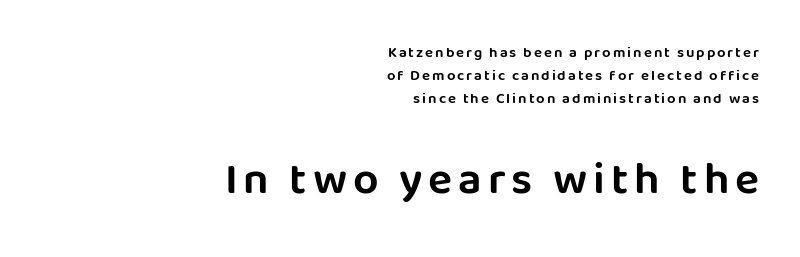
A typesetter would call this proportional, since set widths differ per character. You get the small type first, then a jump to larger type. A normal amount of white space separates one row of letters from the next. The typesetter chose a ragged-left arrangement here. Nope, not italic — everything's standing straight.
